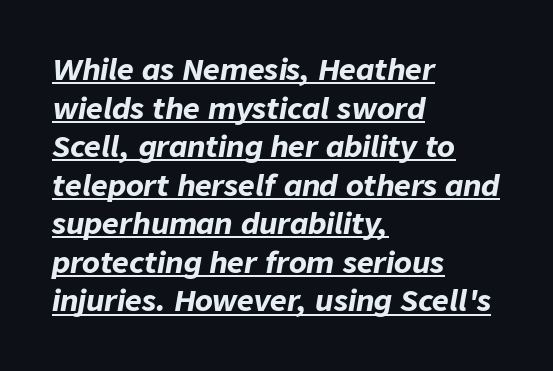
{"italic": "yes", "lean": "right", "slant_degrees": 9, "bold": "yes", "weight": "bold", "width": "normal", "stroke_contrast": "low", "x_height": "medium", "monospaced": "no", "underline": "yes", "align": "left", "line_spacing": "normal", "line_spacing_ratio": 1.33, "letter_spacing": "normal", "letter_spacing_em": 0.0, "glyph_px": 29}
